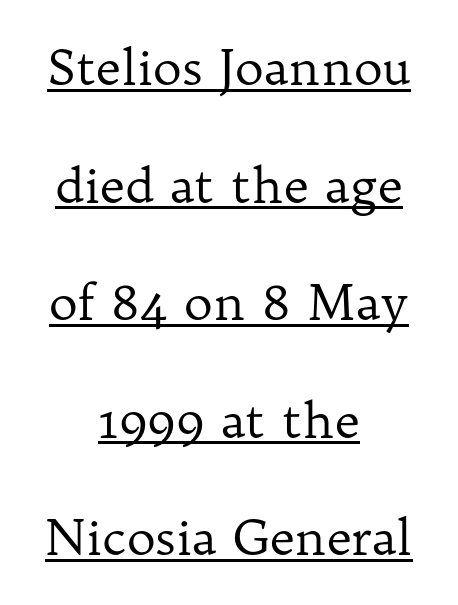
The image shows 49 px regular-weight serif type, upright; set centered, loose line spacing (2.4x), normal letter spacing, underlined; low stroke contrast and a medium x-height.
